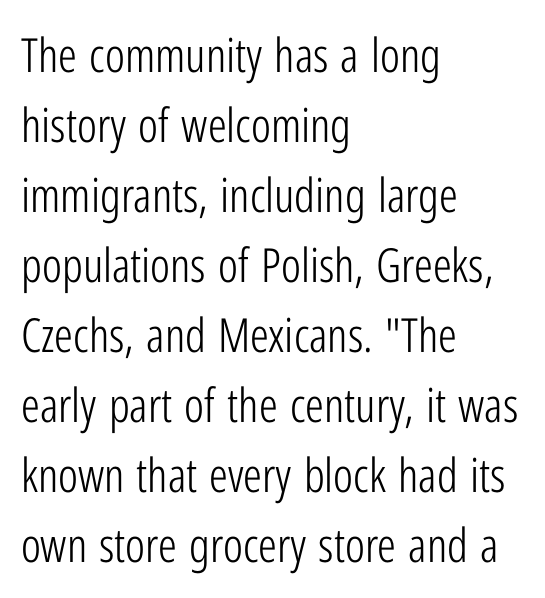
Q: Is the text bold? A: No.
Q: Is the text italic (slanted)? A: No, it is upright.
Q: Is the typeface a serif or a sans-serif typeface? A: Sans-serif.
Q: Is the text underlined? A: No.
Q: How is the paragraph aligned? A: Left-aligned.
Q: Is the spacing between letters normal or unusually wide? A: Normal.
Q: Is the spacing between lines tight, normal or loose? A: Normal.
Q: Width (condensed, normal, or wide)? A: Condensed.
Q: Stroke contrast? A: Low.
Q: x-height? A: Medium.
Q: Monospaced? A: No.
